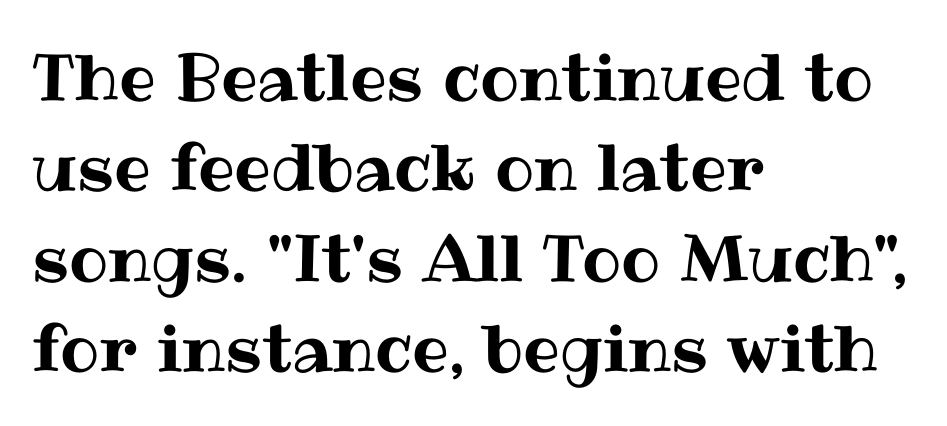
Q: Is the text italic (slanted)? A: No, it is upright.
Q: Is the text underlined? A: No.
Q: How is the paragraph aligned? A: Left-aligned.
Q: Is the spacing between letters normal or unusually wide? A: Normal.
Q: Is the spacing between lines tight, normal or loose? A: Normal.
Q: Width (condensed, normal, or wide)? A: Normal.
Q: Stroke contrast? A: Medium.
Q: x-height? A: Medium.
Q: Monospaced? A: No.
